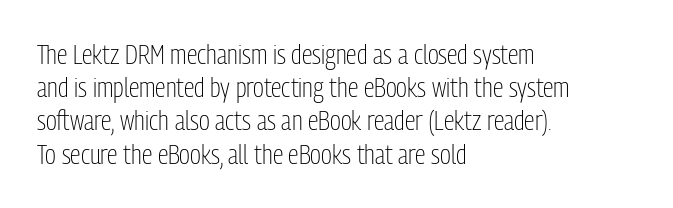
{"italic": "no", "bold": "no", "underline": "no", "align": "left", "line_spacing_ratio": 1.23, "letter_spacing": "normal", "letter_spacing_em": 0.0, "glyph_px": 27}
